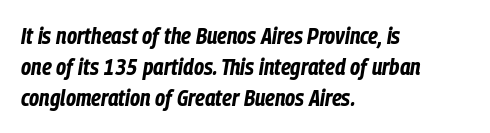
The image shows 23 px bold type, italic (leaning right); set left-aligned, normal line spacing (1.34x), normal letter spacing, not underlined.
